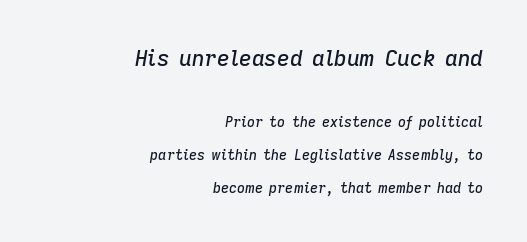
The image shows 22 px text type, italic (leaning right); set right-aligned, loose line spacing (2.35x), normal letter spacing, not underlined; the first (top) block is 1.57x larger.
